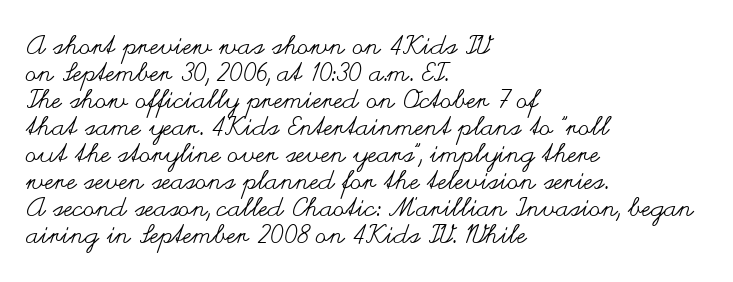
Q: Is the text bold? A: No.
Q: Is the text italic (slanted)? A: Yes.
Q: Is the text underlined? A: No.
Q: How is the paragraph aligned? A: Left-aligned.
Q: Is the spacing between letters normal or unusually wide? A: Normal.
Q: Is the spacing between lines tight, normal or loose? A: Tight.
